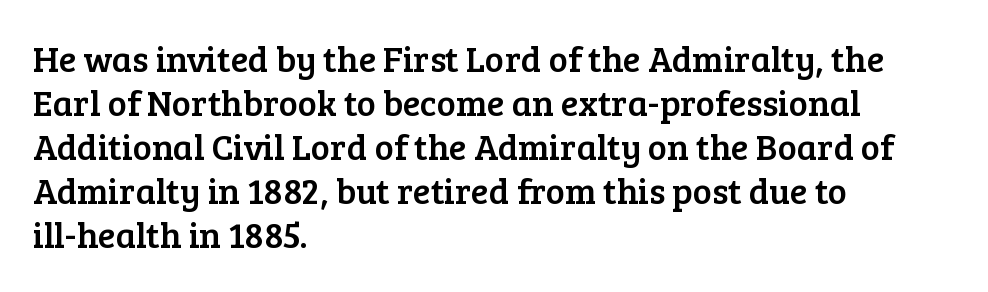
The horizontal fit of the characters is conventional and even. Reading down the block, your eye returns to a fixed left position each line. The strip under each line holds only bare page. Rendered with straight, roman letterforms. Small tapered or slab feet sit at the stroke ends, so this counts as serif. You could not count columns in this text — the font is proportionally spaced.
